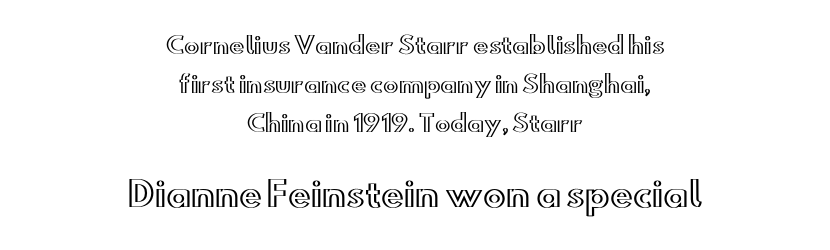
{"italic": "no", "width": "wide", "x_height": "small", "monospaced": "no", "underline": "no", "align": "center", "line_spacing": "normal", "line_spacing_ratio": 1.7, "letter_spacing": "normal", "letter_spacing_em": 0.0, "larger_block": "second", "size_ratio": 1.48, "glyph_px": 34}
